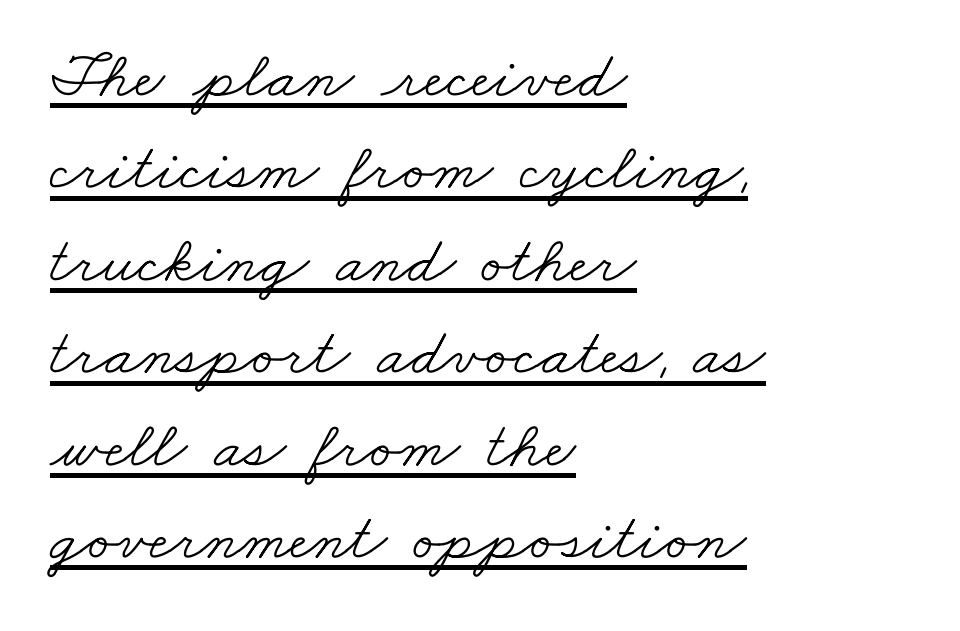
{"serif": "yes", "bold": "no", "weight": "light", "width": "wide", "stroke_contrast": "low", "x_height": "small", "monospaced": "no", "underline": "yes", "align": "left", "line_spacing": "normal", "line_spacing_ratio": 1.38, "letter_spacing": "normal", "letter_spacing_em": 0.0, "glyph_px": 67}
